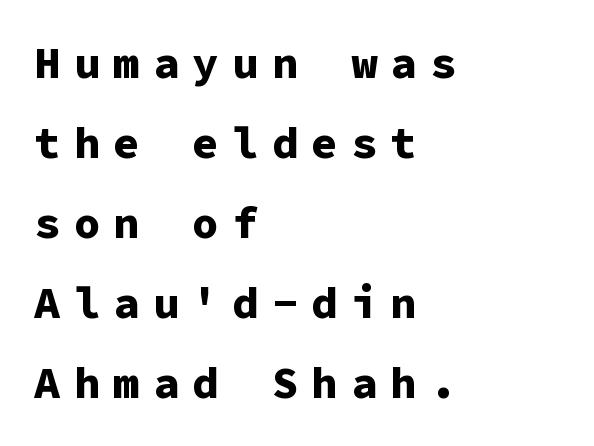
Serif or sans? Sans — the stroke terminals are bare. You'd pick this weight for a headline — it's a proper bold. The typesetter chose a ragged-right arrangement here. Compared with typical body copy, the letter spacing here is much looser. Spacing verdict: monospaced, one width for all characters.
